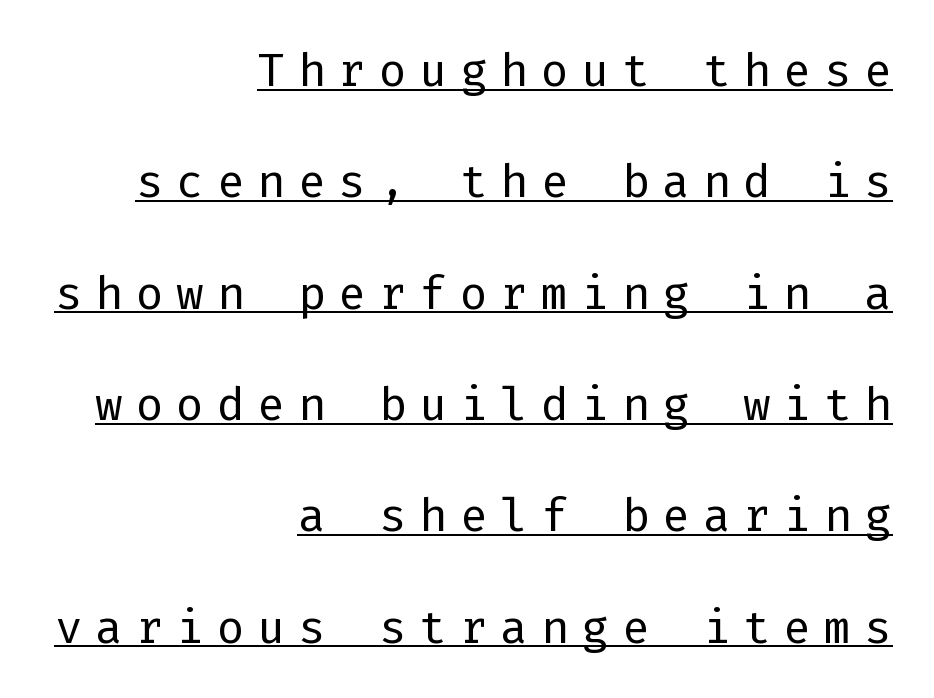
The specimen includes a rule beneath the text block's lines. The leading is generous, giving the passage an open texture. The typesetter chose a ragged-left arrangement here. Every stem runs plumb, perpendicular to the baseline. Serif or sans? Sans — the stroke terminals are bare. Is the stroke heavy? The answer is a plain regular-or-lighter.
